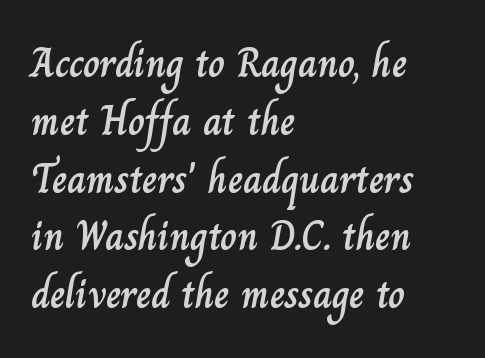
Characters follow at the spacing the type designer built in. The passage shown is typed in a proportional face where columns would drift. The line-height multiplier appears to be the usual default. These lines stack with their left ends in a neat column. Any mark beneath the type? The region is blank.
